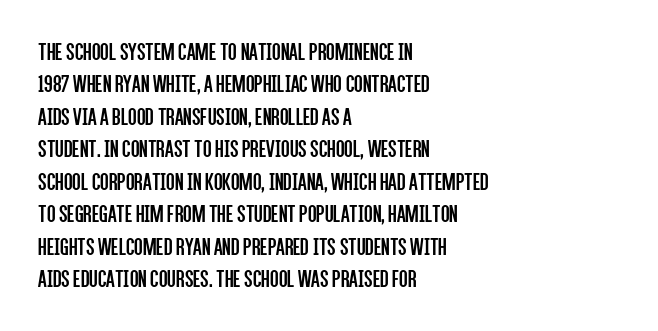
The words here are not underlined. Whoever set this chose a conventional vertical rhythm. Honestly, the letter spacing is just normal — you wouldn't notice it. Tall strokes in this sample are plumb rather than angled. Compared with a centered layout, this one pins lines to the left instead. The weight tops out at a normal text grade.
